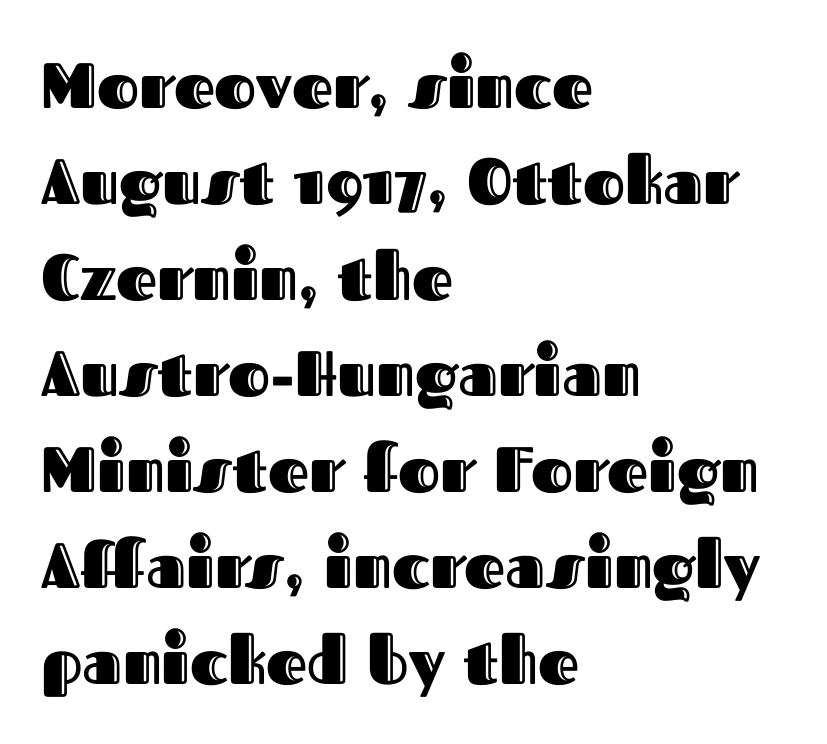
Q: Is the text italic (slanted)? A: No, it is upright.
Q: Is the text underlined? A: No.
Q: How is the paragraph aligned? A: Left-aligned.
Q: Is the spacing between letters normal or unusually wide? A: Normal.
Q: Is the spacing between lines tight, normal or loose? A: Normal.
Q: Width (condensed, normal, or wide)? A: Normal.
Q: x-height? A: Medium.
Q: Monospaced? A: No.
